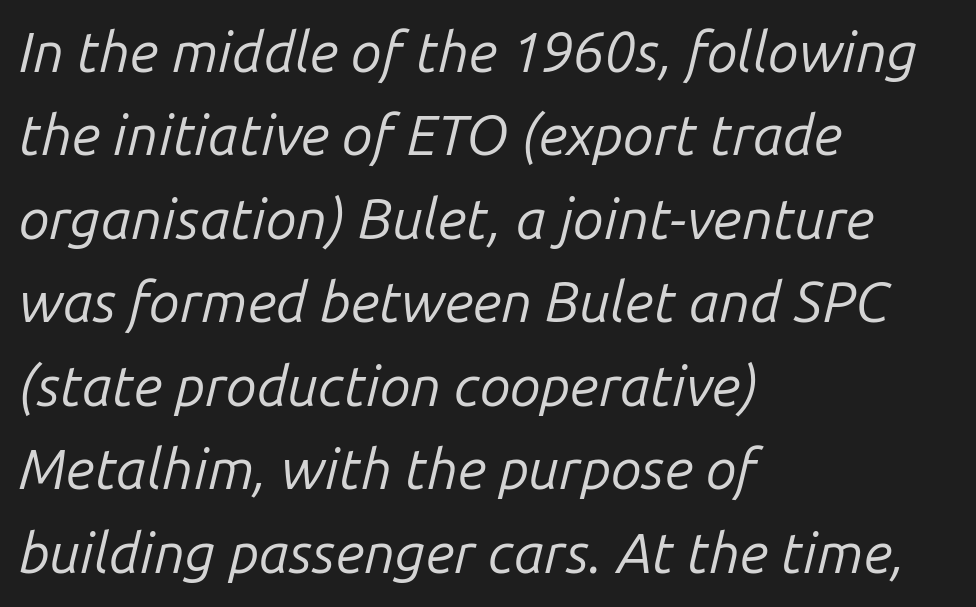
Q: Is the text bold? A: No.
Q: Is the text italic (slanted)? A: Yes, it leans right by about 14 degrees.
Q: Is the text underlined? A: No.
Q: How is the paragraph aligned? A: Left-aligned.
Q: Is the spacing between letters normal or unusually wide? A: Normal.
Q: Is the spacing between lines tight, normal or loose? A: Normal.
Q: Width (condensed, normal, or wide)? A: Normal.
Q: Stroke contrast? A: Low.
Q: x-height? A: Medium.
Q: Monospaced? A: No.
